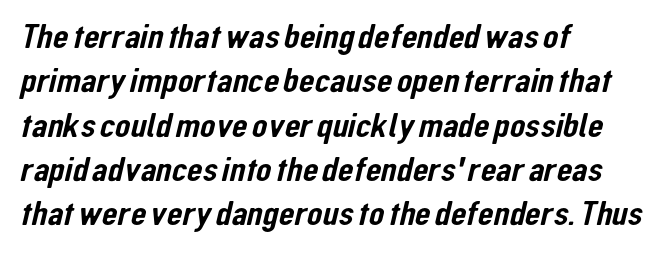
Q: Is the typeface a serif or a sans-serif typeface? A: Sans-serif.
Q: Is the text underlined? A: No.
Q: How is the paragraph aligned? A: Left-aligned.
Q: Is the spacing between letters normal or unusually wide? A: Normal.
Q: Width (condensed, normal, or wide)? A: Condensed.
Q: Stroke contrast? A: Low.
Q: x-height? A: Medium.
Q: Monospaced? A: No.
